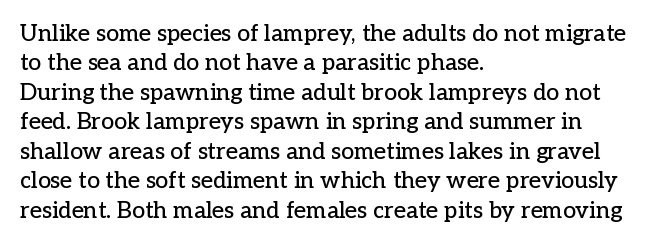
One-word summary of the alignment: left. Posture: vertical. The tracking reads as untouched default to a designer's eye. Each row of text sits above clean, open space. Does the leading feel generous? No, just average.
